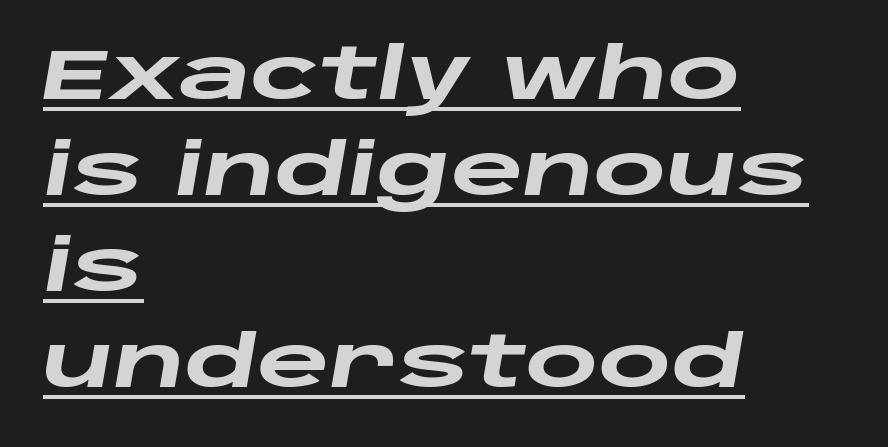
Baseline-to-baseline distance is the conventional proportion of letter height. This rendering uses left alignment, leaving the right contour irregular. These lines were composed using italics. Do the characters align in a grid? No, the font is proportional. A rule runs beneath these lines of type.
